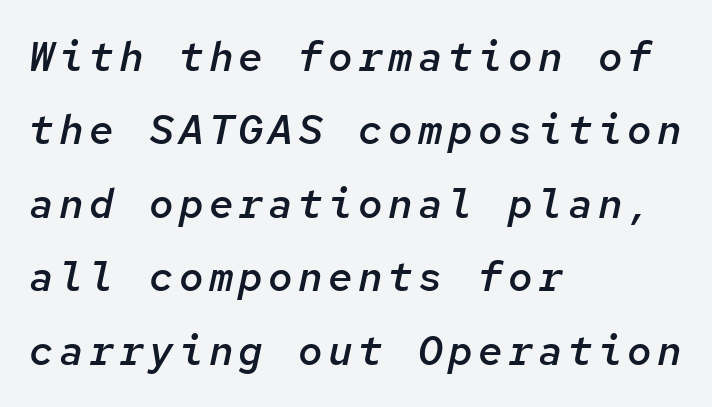
The image shows 41 px semibold type, italic (leaning right), monospaced; set left-aligned, line spacing 1.79x, not underlined; low stroke contrast and a medium x-height.
